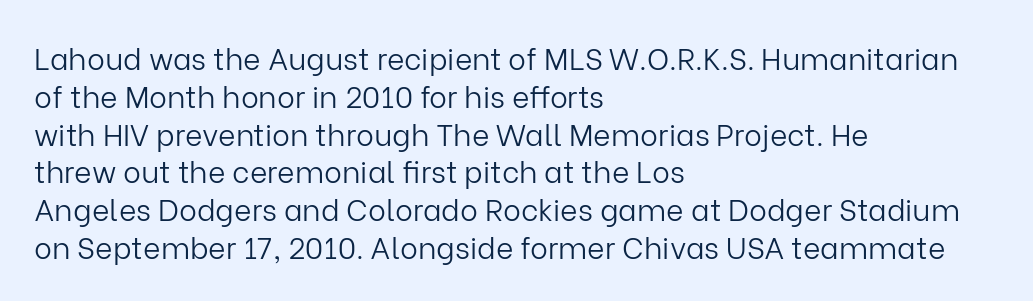
The foot of each line stays bare and open. Stroke thickness stays within the range of a standard reading face or lighter. Does the leading feel generous? No, just average. Here the designer chose a conventional face with non-uniform glyph widths.
